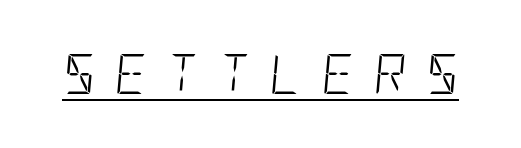
The image shows 40 px light, condensed type, italic (leaning right); set unusually wide letter spacing (+0.48 em), underlined; low stroke contrast and a large x-height.
